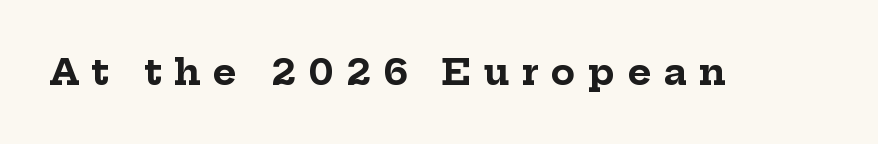
The face used here is seriffed, in the tradition of book romans. Typesetter's note: full bold, strokes at maximum text heaviness. The glyphs are unaccompanied by any horizontal stroke below them. Looks like regular typesetting: each glyph gets only the width it needs. The letters are spread apart with noticeably loose tracking.
